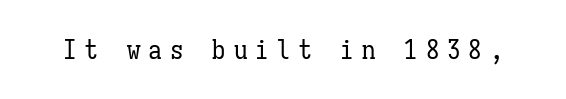
Is the type heavy? It reads as light-to-regular instead. Caption: expanded tracking, letters set apart. Rule under the text: the space is simply empty. Italic: no, the glyphs are upright roman.
